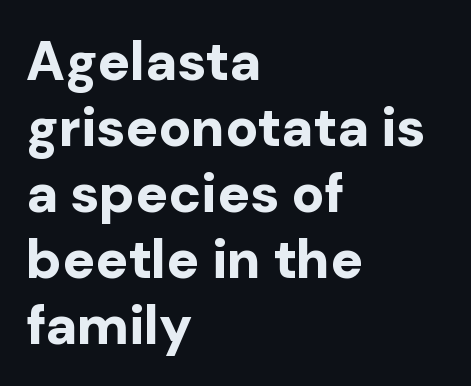
{"serif": "no", "italic": "no", "bold": "yes", "weight": "bold", "width": "normal", "stroke_contrast": "low", "x_height": "medium", "monospaced": "no", "underline": "no", "align": "left", "line_spacing_ratio": 1.22, "letter_spacing": "normal", "letter_spacing_em": 0.0, "glyph_px": 54}
